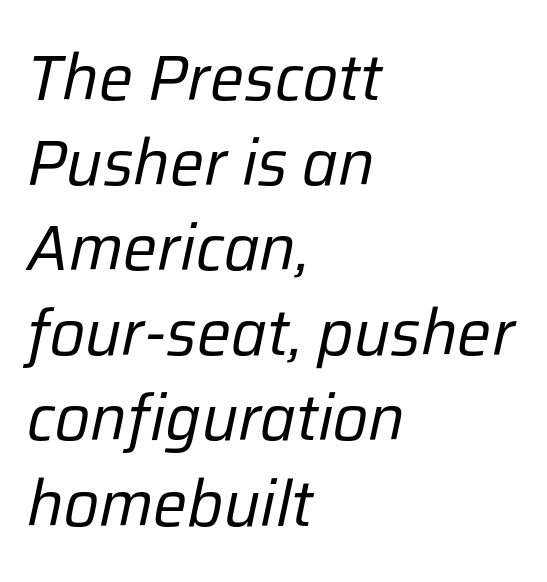
Q: Is the text bold? A: No.
Q: Is the text italic (slanted)? A: Yes, it leans right by about 12 degrees.
Q: Is the text underlined? A: No.
Q: How is the paragraph aligned? A: Left-aligned.
Q: Is the spacing between letters normal or unusually wide? A: Normal.
Q: Is the spacing between lines tight, normal or loose? A: Normal.
Q: Width (condensed, normal, or wide)? A: Normal.
Q: Stroke contrast? A: Low.
Q: x-height? A: Medium.
Q: Monospaced? A: No.
